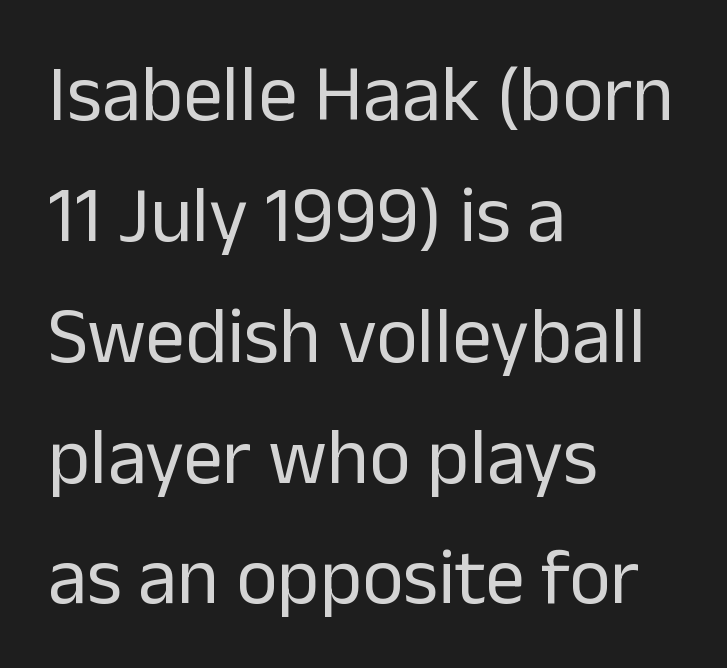
One glance says typical: line gaps are just what's usual. Nothing heavy about these letters — not bold at all. Every character sits straight up, as roman type does. The designer went with a sans here, leaving each stem footless. The glyphs are unaccompanied by any horizontal stroke below them.
